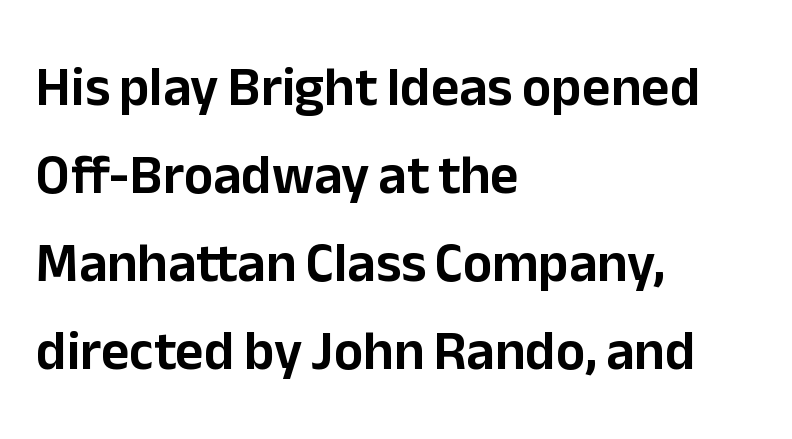
Q: Is the text italic (slanted)? A: No, it is upright.
Q: Is the typeface a serif or a sans-serif typeface? A: Sans-serif.
Q: Is the text underlined? A: No.
Q: How is the paragraph aligned? A: Left-aligned.
Q: Is the spacing between letters normal or unusually wide? A: Normal.
Q: Is the spacing between lines tight, normal or loose? A: Normal.
Q: Width (condensed, normal, or wide)? A: Normal.
Q: Stroke contrast? A: Low.
Q: x-height? A: Medium.
Q: Monospaced? A: No.
